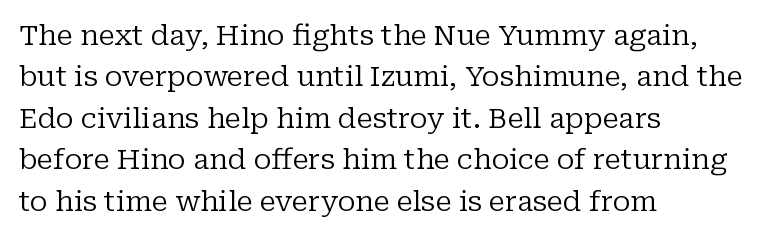
The image shows 28 px regular-weight serif type, upright; set left-aligned, normal line spacing (1.48x), normal letter spacing, not underlined; low stroke contrast and a medium x-height.
